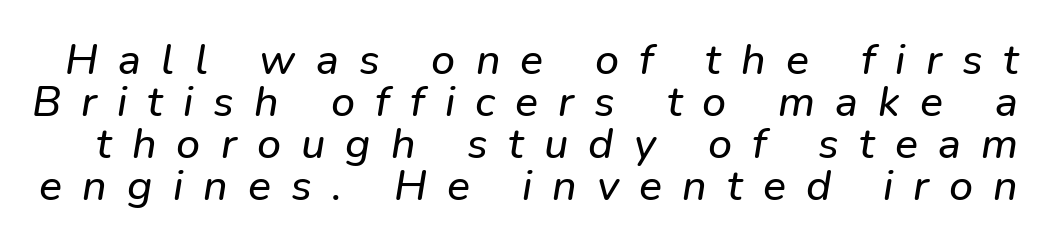
Underlining? Definitely not there. Successive baselines arrive quickly, one right under another. The letters carry no serifs — their stems end cleanly without finishing strokes. The gaps between neighbouring characters are conspicuously large. Think of a printed novel: that variable character pitch is what you see here.
